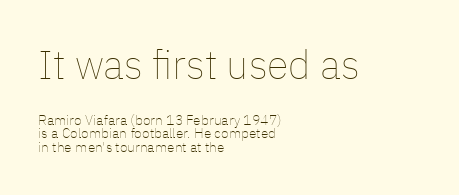
The initial chunk of copy outweighs the following chunk in type size. This sample is left-justified, so line endings fall wherever the words run out. The area under the type is left untouched. These lines keep a tight, regular rhythm from letter to letter. Do the characters align in a grid? No, the font is proportional.
